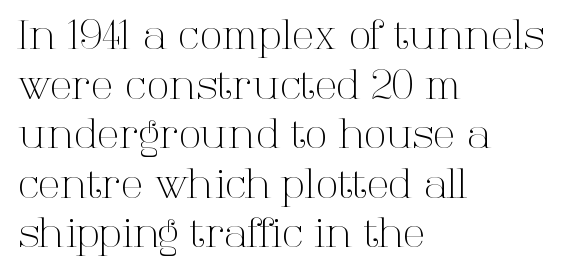
Ordinary non-slanted type is in use. The face used here is rendered with its standard letterfit. Each stroke keeps to a modest, everyday thickness or less. Compared with a centered layout, this one pins lines to the left instead. Examine the stroke ends and you'll spot serifs.
